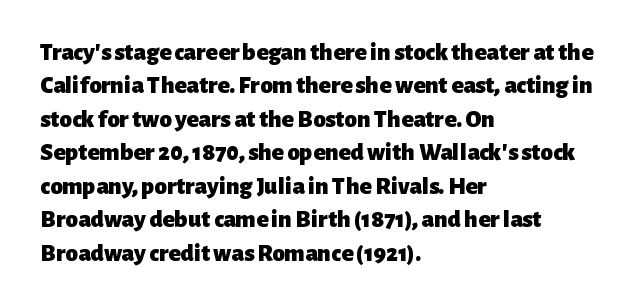
{"italic": "no", "bold": "yes", "underline": "no", "align": "left", "line_spacing": "normal", "line_spacing_ratio": 1.34, "letter_spacing": "normal", "letter_spacing_em": 0.0, "glyph_px": 25}
